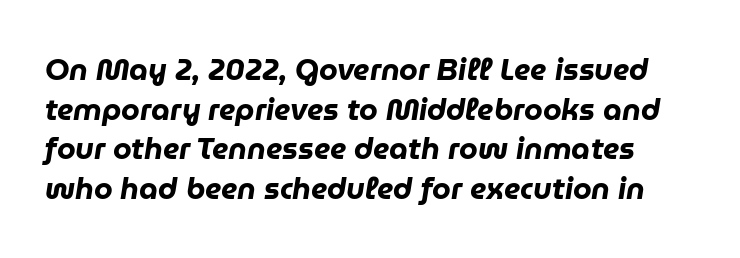
{"italic": "yes", "lean": "right", "slant_degrees": 9, "bold": "yes", "weight": "heavy", "width": "normal", "stroke_contrast": "low", "x_height": "medium", "monospaced": "no", "underline": "no", "line_spacing": "normal", "line_spacing_ratio": 1.32, "letter_spacing": "normal", "letter_spacing_em": 0.0, "glyph_px": 30}
